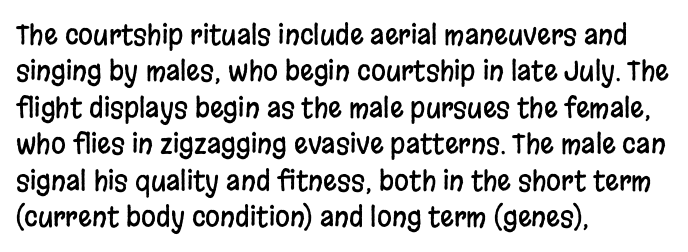
Tracking value appears to be zero — textbook default spacing. The type sits square on the baseline with zero lean. A clean baseline with only descenders dipping below it. Is the block centered? No — it sits flush against the left margin. Notice how descenders clear the ascenders below comfortably — that's standard leading.
